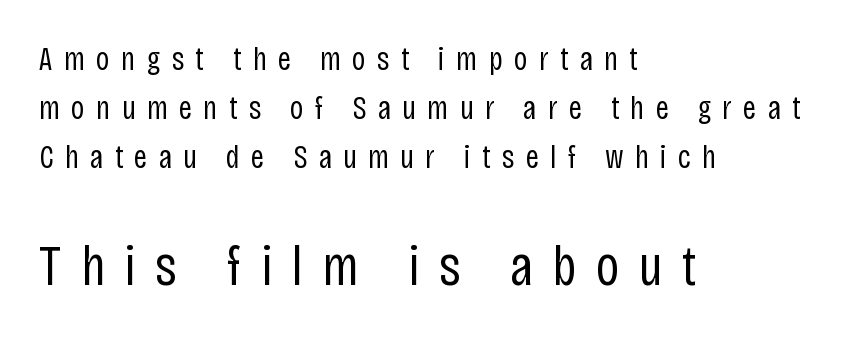
Nobody drew a line under any word here. Italic: no, the glyphs are upright roman. Here the designer chose a conventional face with non-uniform glyph widths. The composition opens small and finishes big. The line-height multiplier appears to be the usual default. This is not heavy type; no bold has been used.
